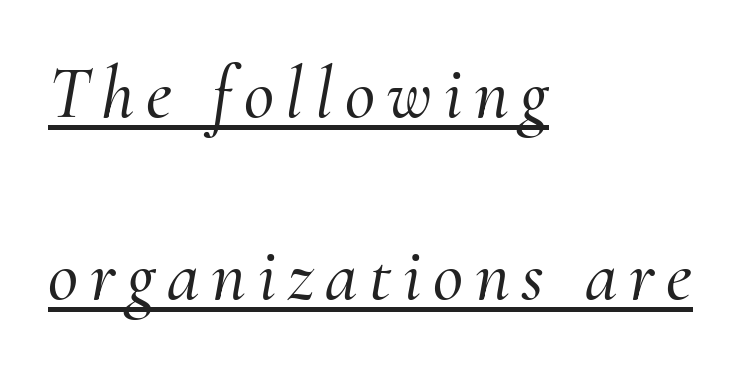
{"serif": "yes", "italic": "yes", "lean": "right", "slant_degrees": 10, "width": "normal", "stroke_contrast": "medium", "x_height": "small", "monospaced": "no", "underline": "yes", "align": "left", "line_spacing": "loose", "line_spacing_ratio": 2.46, "glyph_px": 74}
